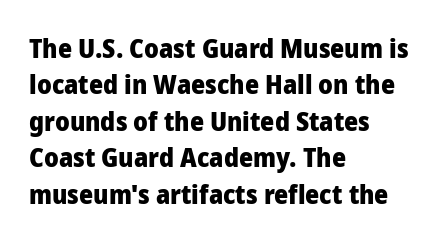
Q: Is the text bold? A: Yes.
Q: Is the text italic (slanted)? A: No, it is upright.
Q: Is the text underlined? A: No.
Q: How is the paragraph aligned? A: Left-aligned.
Q: Is the spacing between letters normal or unusually wide? A: Normal.
Q: Is the spacing between lines tight, normal or loose? A: Normal.
